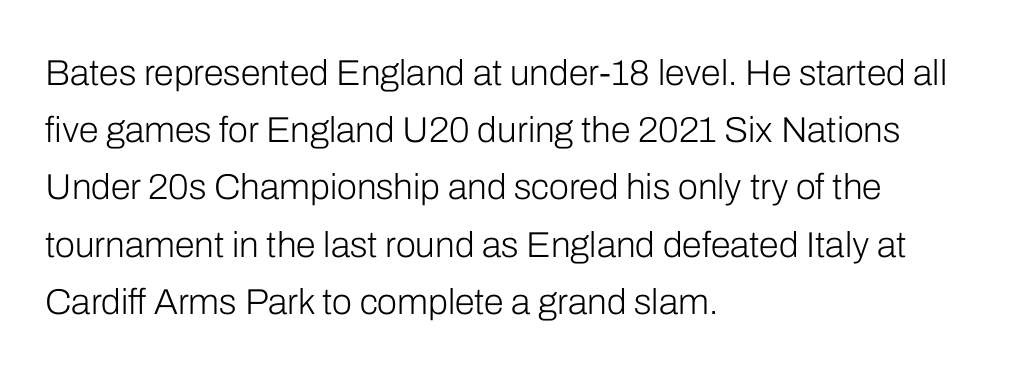
{"serif": "no", "italic": "no", "bold": "no", "weight": "light", "width": "normal", "stroke_contrast": "low", "x_height": "medium", "monospaced": "no", "underline": "no", "align": "left", "line_spacing": "normal", "line_spacing_ratio": 1.59, "letter_spacing": "normal", "letter_spacing_em": 0.0, "glyph_px": 36}
